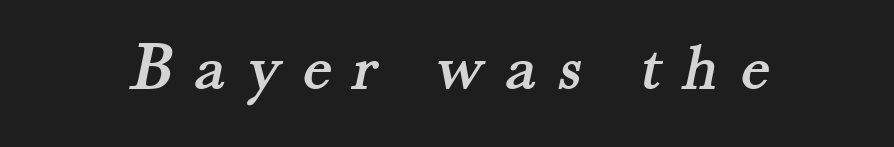
{"serif": "yes", "width": "normal", "stroke_contrast": "medium", "x_height": "small", "monospaced": "no", "underline": "no", "letter_spacing": "wide", "letter_spacing_em": 0.31, "glyph_px": 69}
